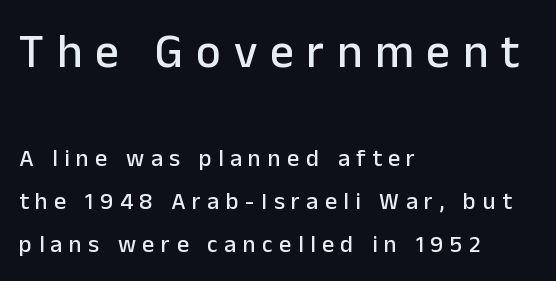
Q: Is the text italic (slanted)? A: No, it is upright.
Q: Is the typeface a serif or a sans-serif typeface? A: Sans-serif.
Q: Is the text underlined? A: No.
Q: How is the paragraph aligned? A: Left-aligned.
Q: Is the spacing between letters normal or unusually wide? A: Unusually wide.
Q: Which block of text is set in a larger size, the first (top) or the second (bottom)? A: The first (top) one.
Q: Width (condensed, normal, or wide)? A: Normal.
Q: Stroke contrast? A: Low.
Q: x-height? A: Medium.
Q: Monospaced? A: No.
